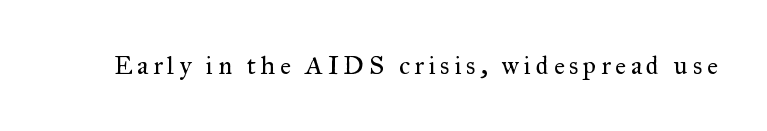
Q: Is the text bold? A: No.
Q: Is the text italic (slanted)? A: No, it is upright.
Q: Is the text underlined? A: No.
